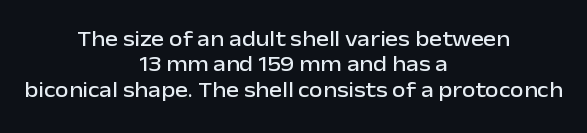
{"italic": "no", "underline": "no", "align": "center", "line_spacing": "tight", "line_spacing_ratio": 1.15, "letter_spacing": "normal", "letter_spacing_em": 0.0, "glyph_px": 22}
